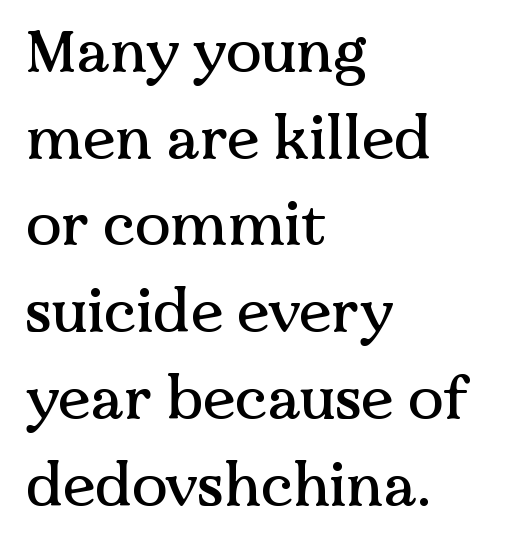
{"serif": "yes", "italic": "no", "width": "normal", "stroke_contrast": "medium", "x_height": "medium", "monospaced": "no", "underline": "no", "align": "left", "line_spacing": "normal", "line_spacing_ratio": 1.47, "letter_spacing": "normal", "letter_spacing_em": 0.0, "glyph_px": 59}
